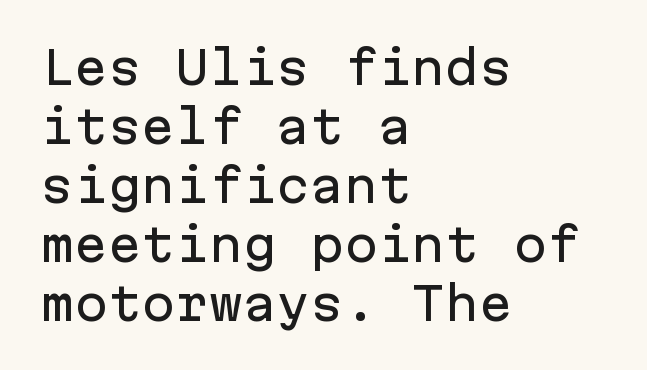
The image shows 45 px sans-serif type, upright, monospaced; set left-aligned, normal line spacing (1.31x), normal letter spacing, not underlined; low stroke contrast and a medium x-height.
